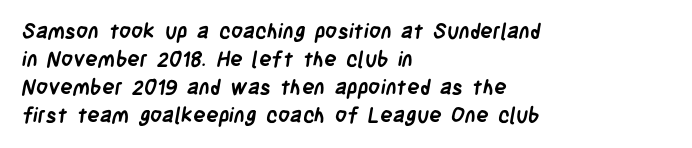
The image shows 21 px bold type; set left-aligned, normal line spacing (1.33x), normal letter spacing, not underlined.
